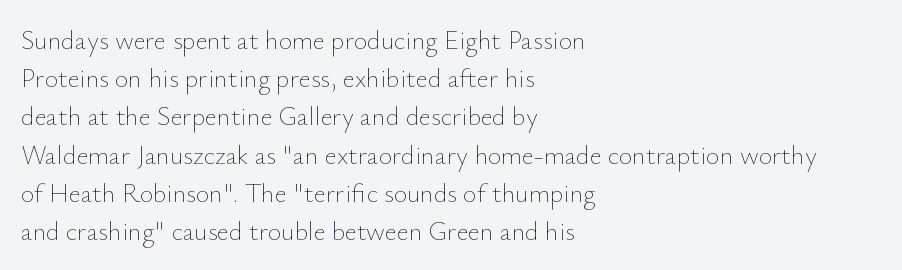
The vertical gap from one line to the next is medium. Quick note: underline off. The characters are drawn with everyday or finer stroke widths. A typesetter would mark this as roman, not italic. Caption: multi-line text, flush left, ragged right.
